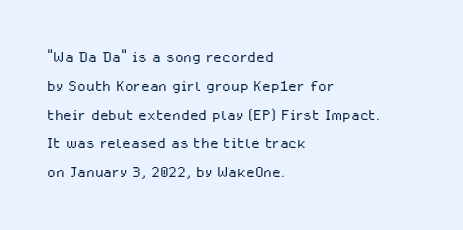
The image shows 20 px text type, upright; set left-aligned, normal line spacing (1.44x), normal letter spacing, not underlined.
